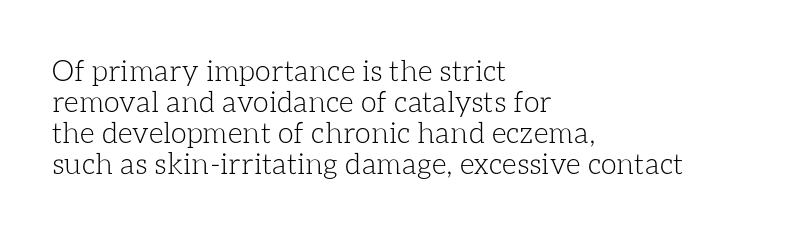
Note the varied advance widths — an 'i' is clearly narrower than an 'm'. Stem width sits at or under what a default text font uses. Is there any slant? The stems are plumb. The rendering uses a small line-height, squeezing the rows. The gaps between neighbouring characters are ordinary and unremarkable. The space beneath each line is pristine and unruled.
